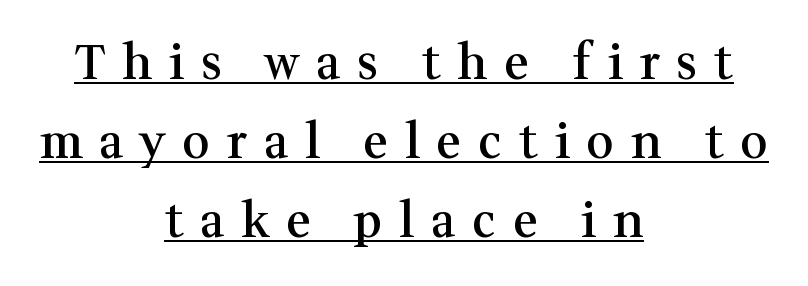
Q: Is the text bold? A: Semi-bold.
Q: Is the text italic (slanted)? A: No, it is upright.
Q: Is the typeface a serif or a sans-serif typeface? A: Serif.
Q: Is the text underlined? A: Yes.
Q: How is the paragraph aligned? A: Centered.
Q: Is the spacing between letters normal or unusually wide? A: Unusually wide.
Q: Is the spacing between lines tight, normal or loose? A: Normal.
Q: Width (condensed, normal, or wide)? A: Normal.
Q: Stroke contrast? A: Medium.
Q: x-height? A: Medium.
Q: Monospaced? A: No.
